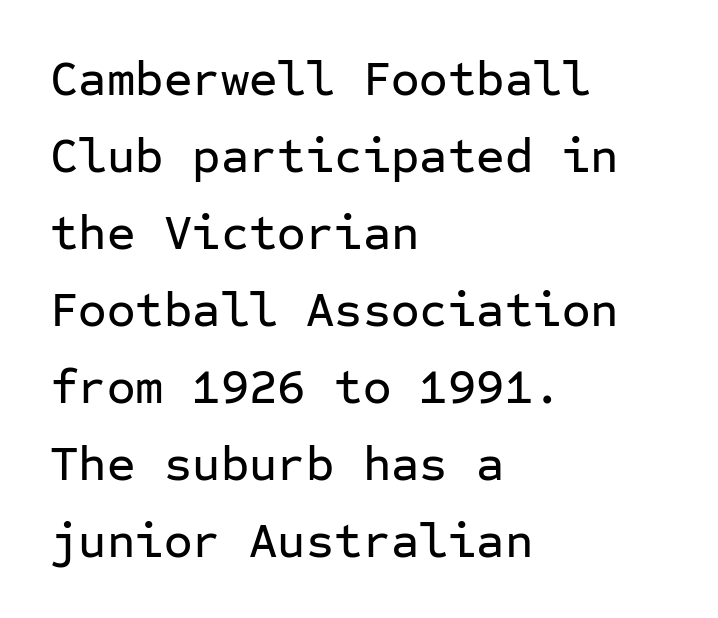
Does the lettering tilt? It doesn't — this is upright. This block has exactly the height ordinary leading produces. Is the letter spacing exaggerated? No — it looks like the ordinary default. I'd call this a sans setting — the letters go barefoot. Fixed-width glyphs throughout — classic coding-font behaviour.
